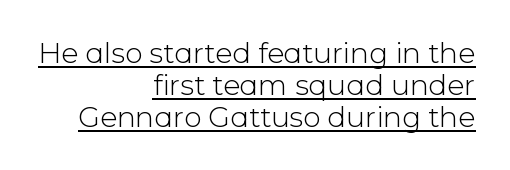
{"serif": "no", "italic": "no", "bold": "no", "weight": "light", "width": "normal", "stroke_contrast": "low", "x_height": "medium", "monospaced": "no", "underline": "yes", "align": "right", "line_spacing": "tight", "line_spacing_ratio": 1.14, "letter_spacing": "normal", "letter_spacing_em": 0.0, "glyph_px": 28}
